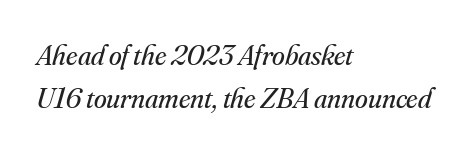
{"serif": "yes", "italic": "yes", "lean": "right", "slant_degrees": 16, "bold": "no", "weight": "regular", "width": "normal", "stroke_contrast": "medium", "x_height": "small", "monospaced": "no", "underline": "no", "align": "left", "line_spacing": "normal", "line_spacing_ratio": 1.5, "letter_spacing": "normal", "letter_spacing_em": 0.0, "glyph_px": 29}
